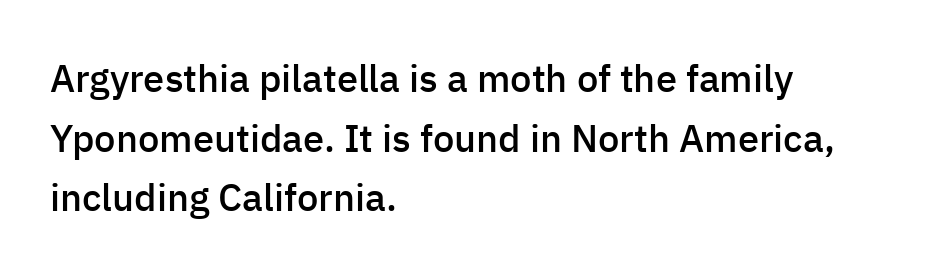
{"serif": "no", "italic": "no", "bold": "semi", "weight": "semibold", "width": "normal", "stroke_contrast": "low", "x_height": "medium", "monospaced": "no", "underline": "no", "align": "left", "line_spacing": "normal", "line_spacing_ratio": 1.57, "letter_spacing": "normal", "letter_spacing_em": 0.0, "glyph_px": 38}
